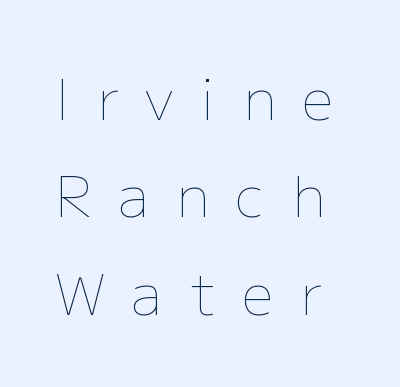
{"italic": "no", "bold": "no", "weight": "thin", "width": "normal", "stroke_contrast": "low", "x_height": "medium", "monospaced": "no", "underline": "no", "line_spacing_ratio": 1.74, "letter_spacing": "wide", "letter_spacing_em": 0.48, "glyph_px": 56}
